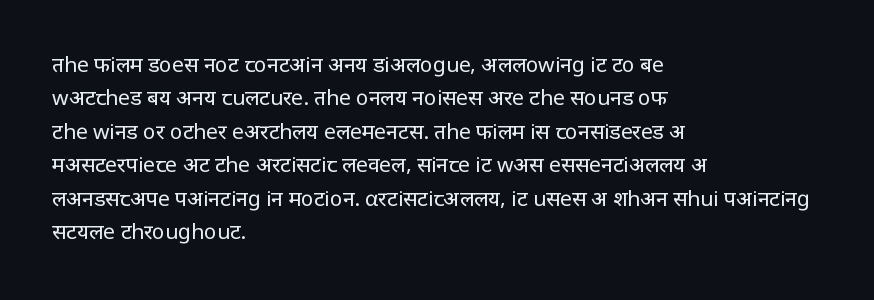
Q: Is the text bold? A: No.
Q: Is the text italic (slanted)? A: No, it is upright.
Q: Is the text underlined? A: No.
Q: How is the paragraph aligned? A: Left-aligned.
Q: Is the spacing between letters normal or unusually wide? A: Normal.
Q: Is the spacing between lines tight, normal or loose? A: Normal.
